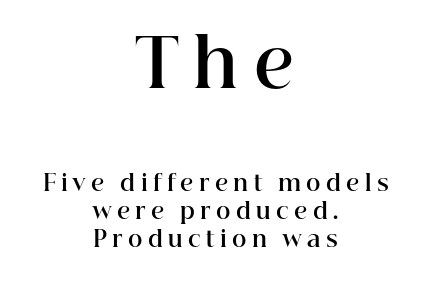
The image shows 67 px bold serif type, upright; set centered, normal line spacing (1.27x), unusually wide letter spacing (+0.24 em), not underlined; the first (top) block is 3.05x larger; high stroke contrast and a medium x-height.
